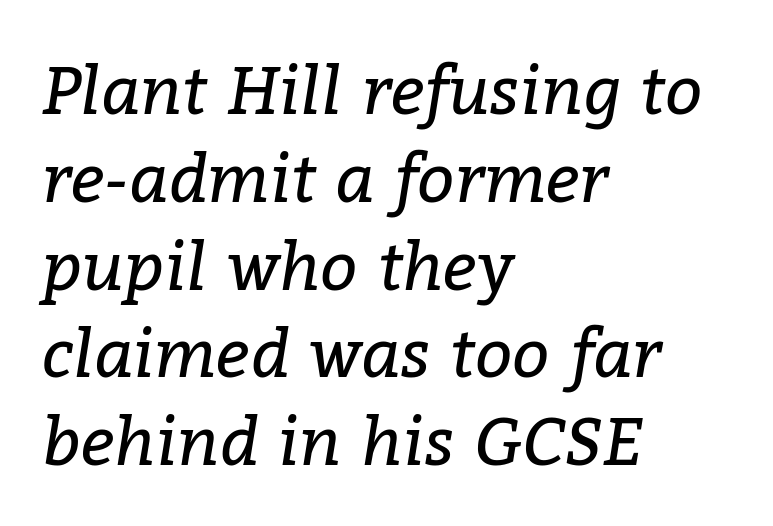
The letters look calm and open, with moderate or lighter stems. The letters carry serifs — small finishing strokes at the ends of their stems. Just letters on the line, the space beneath them empty. The letters advance in unequal steps, a hallmark of proportional type. The space between consecutive lines is moderate. An italicized treatment has been applied to the whole sample.
